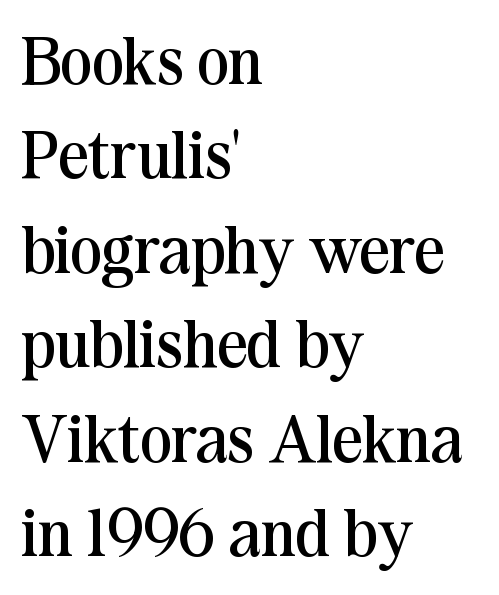
Between one letter and the next there's only the usual sliver of space. Character widths vary here, with narrow letters taking less room than wide ones. A clean baseline with only descenders dipping below it. Is this a heavy cut? Hardly; it is regular or lighter.
